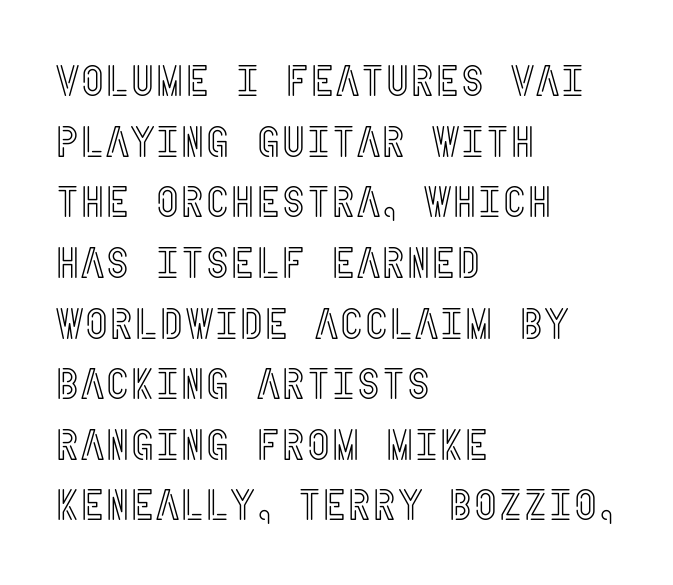
The image shows 43 px condensed type, upright; set left-aligned, normal line spacing (1.41x), normal letter spacing, not underlined; a large x-height.
